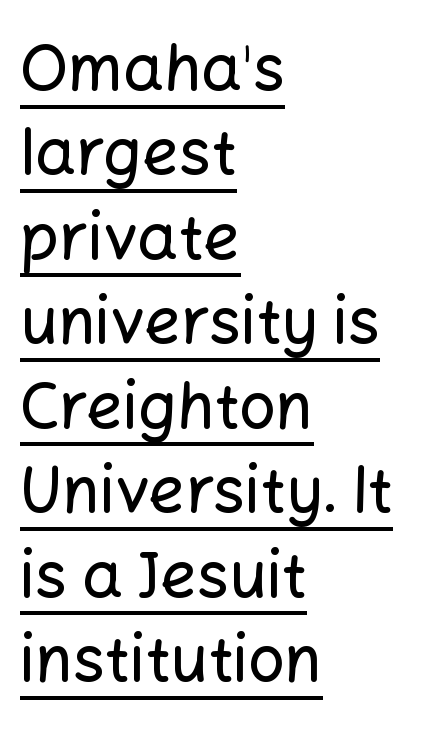
Reading down the column, the eye jumps a familiar distance to each next line. Designer's note — italics off, roman on. No extra tracking has been applied to these lines. Nothing sits at the stroke ends, so this counts as sans-serif. The compositor pushed each line to the left boundary.
